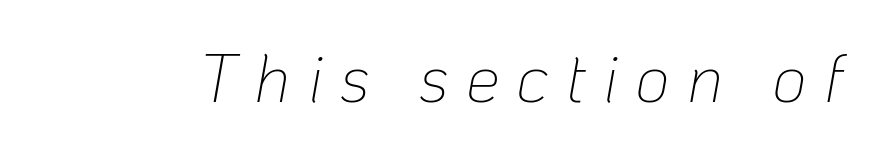
{"italic": "yes", "lean": "right", "slant_degrees": 10, "bold": "no", "weight": "thin", "width": "normal", "stroke_contrast": "low", "x_height": "medium", "monospaced": "no", "underline": "no", "letter_spacing": "wide", "letter_spacing_em": 0.25, "glyph_px": 68}
